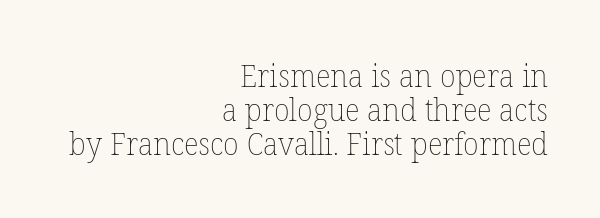
The image shows 32 px thin type, upright; set right-aligned, tight line spacing (1.07x), normal letter spacing, not underlined; low stroke contrast and a medium x-height.
